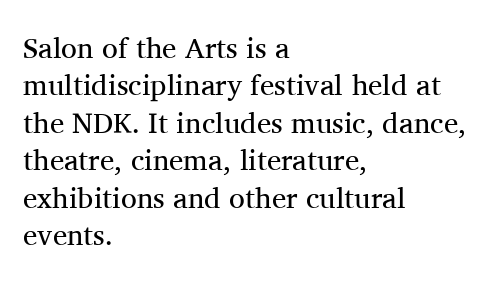
Q: Is the text bold? A: No.
Q: Is the text italic (slanted)? A: No, it is upright.
Q: Is the typeface a serif or a sans-serif typeface? A: Serif.
Q: Is the text underlined? A: No.
Q: How is the paragraph aligned? A: Left-aligned.
Q: Is the spacing between letters normal or unusually wide? A: Normal.
Q: Is the spacing between lines tight, normal or loose? A: Normal.
Q: Width (condensed, normal, or wide)? A: Normal.
Q: Stroke contrast? A: Medium.
Q: x-height? A: Medium.
Q: Monospaced? A: No.
